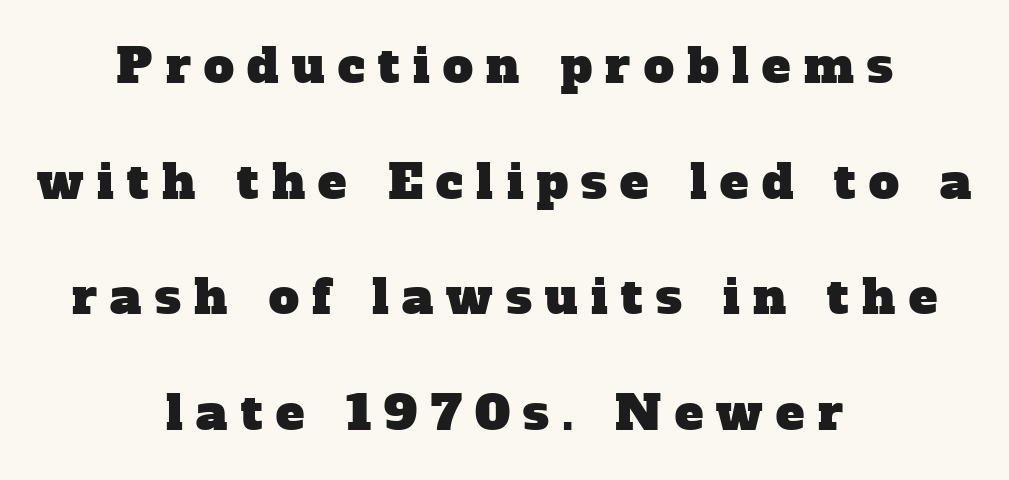
Q: Is the typeface a serif or a sans-serif typeface? A: Serif.
Q: Is the text underlined? A: No.
Q: How is the paragraph aligned? A: Centered.
Q: Is the spacing between letters normal or unusually wide? A: Unusually wide.
Q: Is the spacing between lines tight, normal or loose? A: Loose.
Q: Width (condensed, normal, or wide)? A: Normal.
Q: Stroke contrast? A: Low.
Q: x-height? A: Medium.
Q: Monospaced? A: No.
